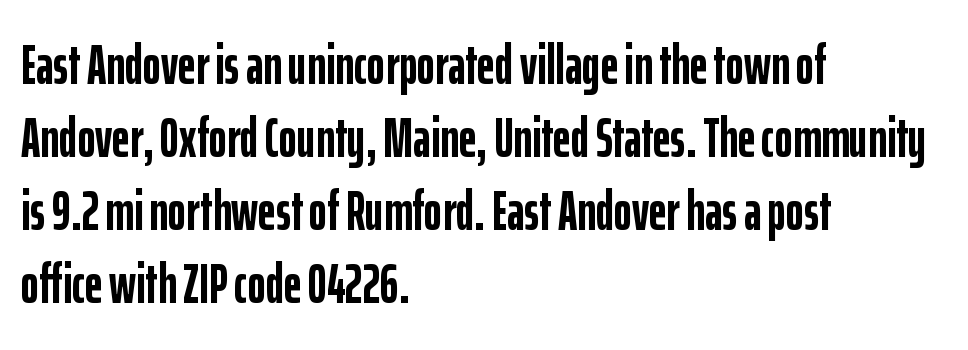
Emphasis by weight is at full strength: bold. Here the glyphs are tracked normally, forming tight word shapes. The lines are quadded left. Notice how descenders clear the ascenders below comfortably — that's standard leading. The font family rendered here belongs to the sans-serif group.
